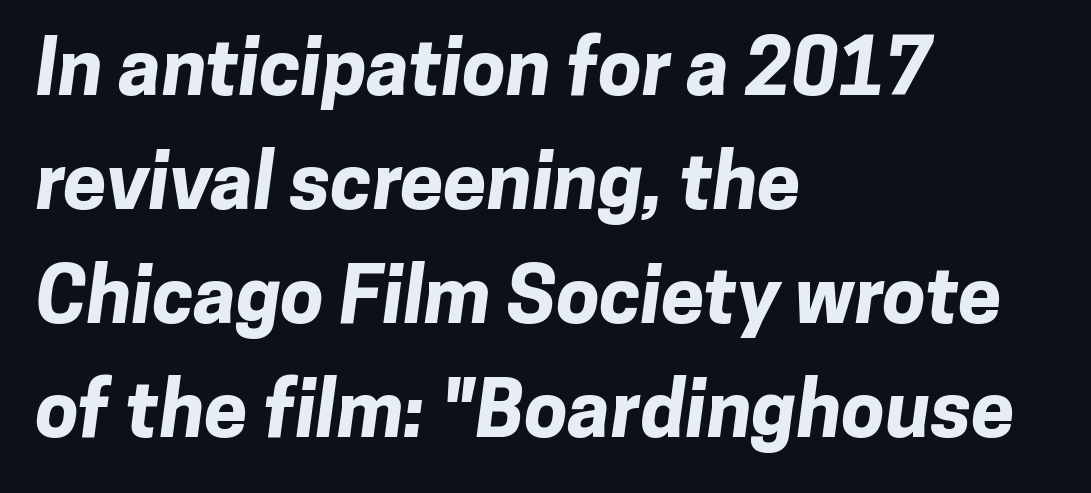
{"serif": "no", "bold": "yes", "weight": "bold", "width": "normal", "stroke_contrast": "low", "x_height": "medium", "monospaced": "no", "underline": "no", "align": "left", "line_spacing": "normal", "line_spacing_ratio": 1.46, "letter_spacing": "normal", "letter_spacing_em": 0.0, "glyph_px": 78}
